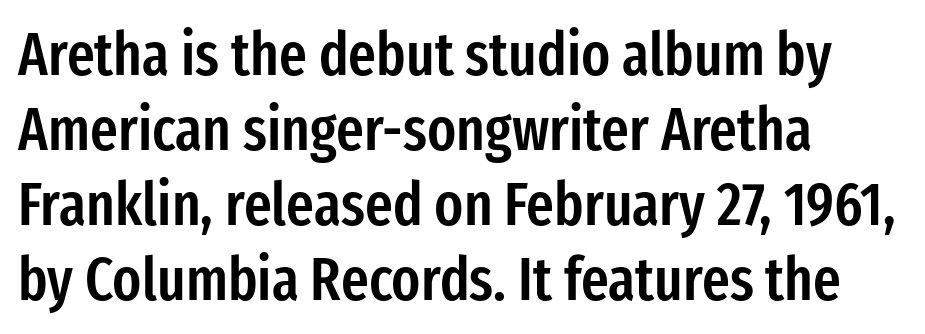
The line-height multiplier appears to be the usual default. Words float on clear page, feet unadorned. This sample uses a sans-serif face. The letters are semibold — heavier than regular but short of a full bold. This sample has the flowing, uneven cadence of proportional lettering.
